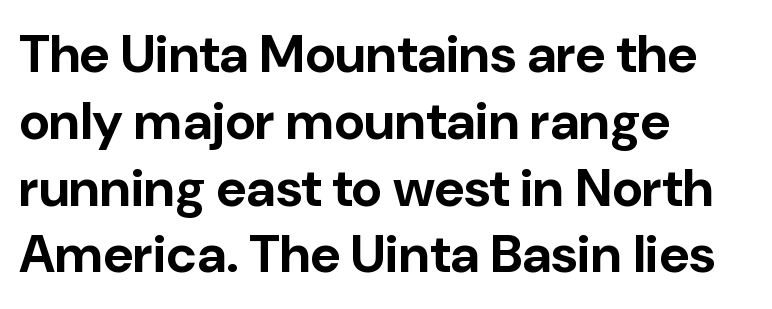
Q: Is the text bold? A: Yes.
Q: Is the text italic (slanted)? A: No, it is upright.
Q: Is the typeface a serif or a sans-serif typeface? A: Sans-serif.
Q: Is the text underlined? A: No.
Q: How is the paragraph aligned? A: Left-aligned.
Q: Is the spacing between letters normal or unusually wide? A: Normal.
Q: Is the spacing between lines tight, normal or loose? A: Normal.
Q: Width (condensed, normal, or wide)? A: Normal.
Q: Stroke contrast? A: Low.
Q: x-height? A: Medium.
Q: Monospaced? A: No.
